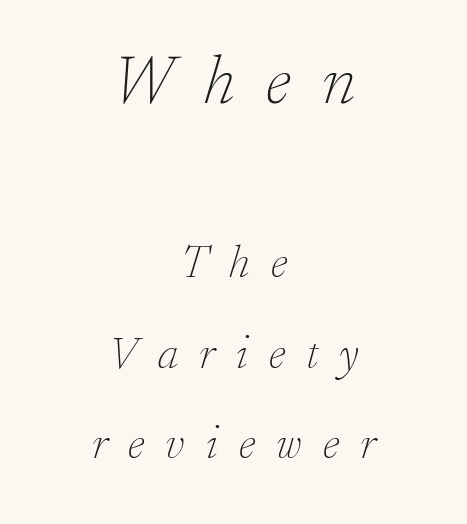
Looks like regular typesetting: each glyph gets only the width it needs. Does the copy run flush right? No — it is centered line by line. How would I describe the line gaps? Wide and relaxed. Counters stay open thanks to moderate or lighter strokes. This rendering employs a face with finishing strokes, i.e., a serif. These lines have a slow, spaced-out rhythm from letter to letter.
